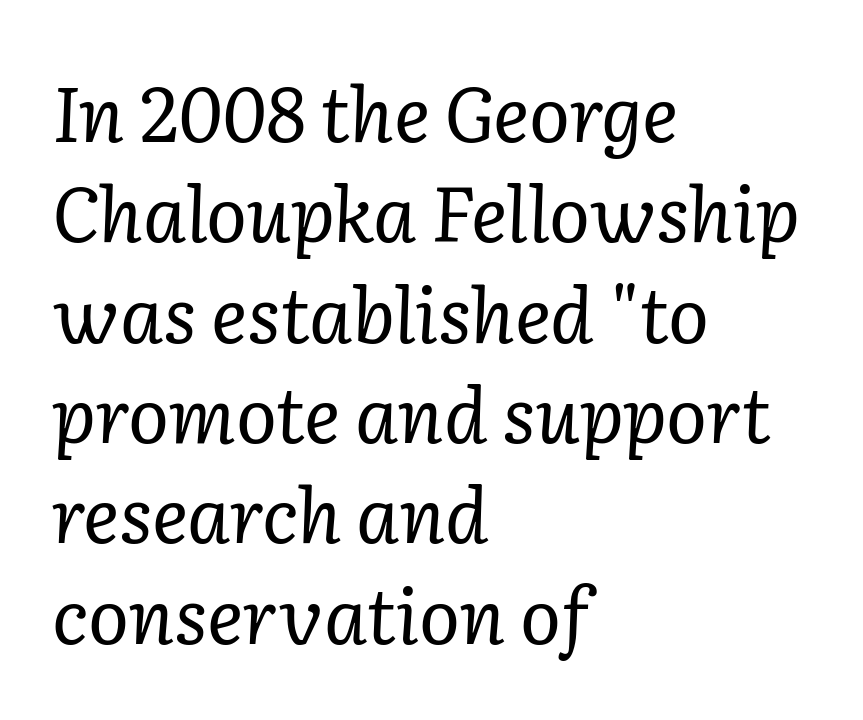
The text carries the slant typical of an italic or oblique font. Weight: in the light-to-regular range. You could call the tracking neutral — neither tight nor loose. Check under the words: just untouched page. Line spacing here is normal. Proportional: the letters do not fall into vertical columns.
